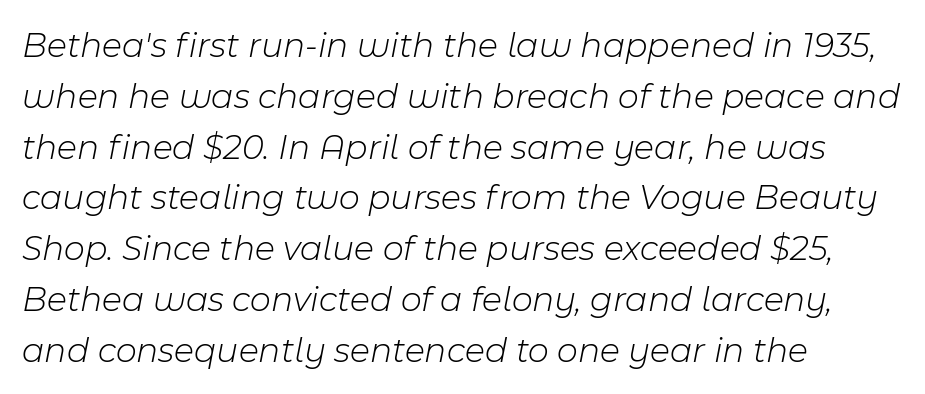
Tracking value appears to be zero — textbook default spacing. Do the characters align in a grid? No, the font is proportional. No heavy texture on the line: the type isn't bold. These lines were composed using italics. The rag falls on the right side of this text block.
